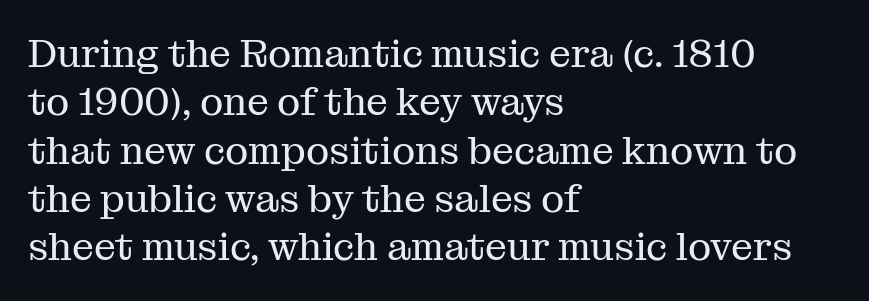
The image shows 39 px regular-weight serif type, upright; set left-aligned, line spacing 1.24x, normal letter spacing, not underlined; medium stroke contrast and a medium x-height.
